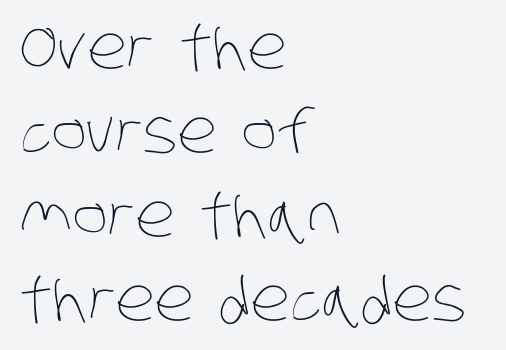
Honestly, the row spacing looks completely unremarkable. The passage shown is not underscored anywhere. The compositor pushed each line to the left boundary. These lines keep a tight, regular rhythm from letter to letter. Vertical stems look standard width or narrower in stroke. Spacing verdict: proportional, widths tailored to each character.
